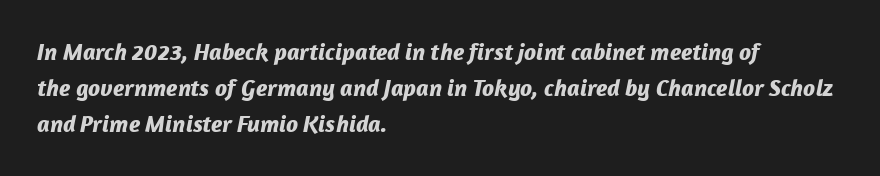
The zone under the glyphs is completely vacant. A full-strength bold gives these letters their thick strokes. Compared with ordinary roman type, these characters are visibly tilted. Compared with typical paragraphs, the rows here are spaced about the same. All the whitespace from short lines collects on the right. Spacing between characters is what you'd get straight out of the box.
